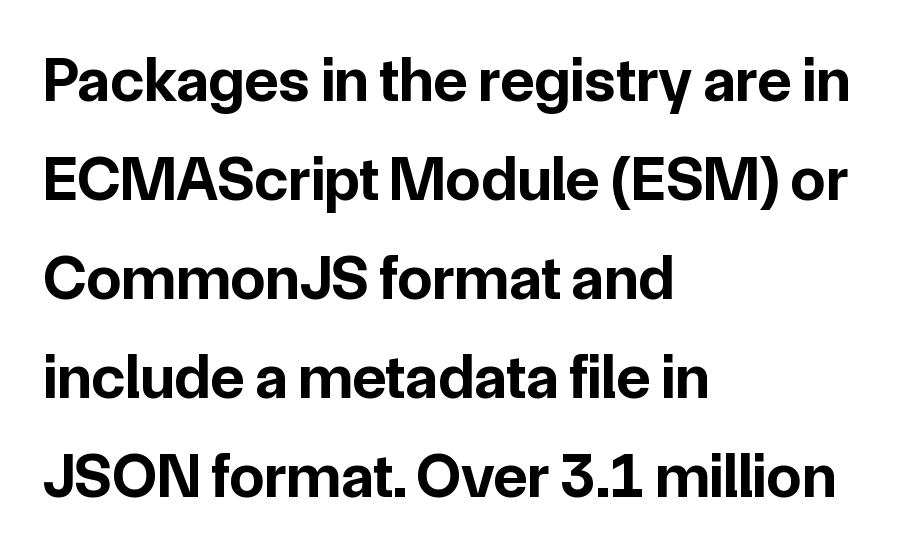
The image shows 63 px bold sans-serif type, upright; set left-aligned, normal line spacing (1.57x), normal letter spacing, not underlined; low stroke contrast and a medium x-height.
